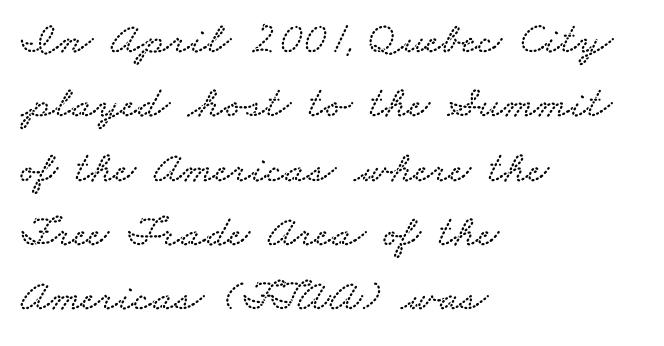
Does extra space separate the letters? No, they use regular spacing. The words here are not underlined. These lines are rendered in a variable-pitch font. To sum up the face: it has serifs. Horizontal bands of white between lines are of average thickness. Every row of glyphs begins at an identical x-position on the left.
